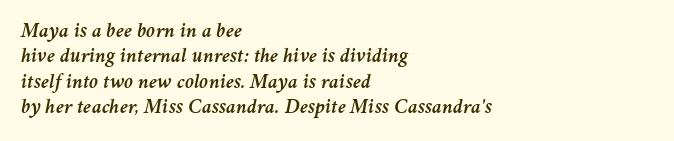
The image shows 21 px text type, italic (leaning right); set left-aligned, line spacing 1.21x, normal letter spacing, not underlined.
